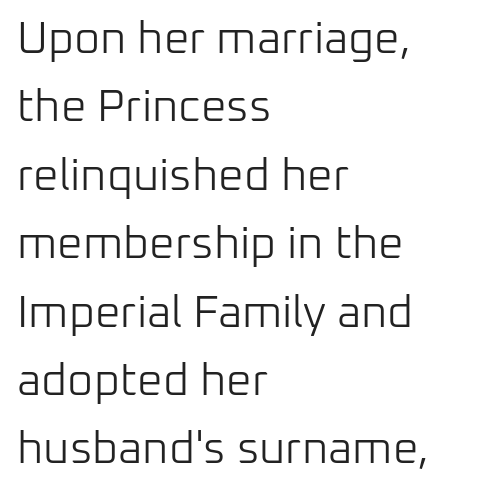
The area under the type is left untouched. A typesetter would call this leading conventional body-copy spacing. Where is the straight margin? On the left. What stands out about the letter spacing? Nothing — it is the standard amount. To sum up the face: it is a sans, with no serifs. Do the letters lean? They stand straight.
